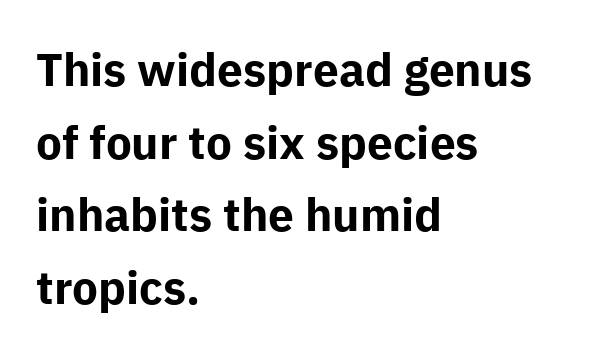
The image shows 46 px bold sans-serif type, upright; set left-aligned, normal line spacing (1.58x), normal letter spacing, not underlined; low stroke contrast and a medium x-height.
